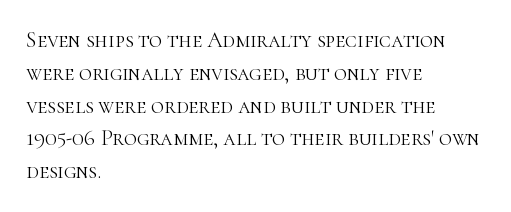
Q: Is the text bold? A: No.
Q: Is the text italic (slanted)? A: No, it is upright.
Q: Is the text underlined? A: No.
Q: How is the paragraph aligned? A: Left-aligned.
Q: Is the spacing between letters normal or unusually wide? A: Normal.
Q: Is the spacing between lines tight, normal or loose? A: Normal.
